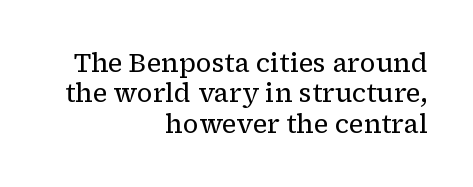
The horizontal fit of the characters is conventional and even. No word sits above an underline. Italic? Not at all — the glyphs are vertical. The ragged edge is on the left, which tells us the setting is flush right.
